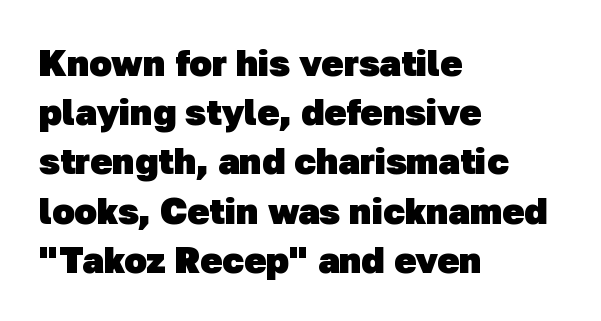
{"serif": "no", "bold": "yes", "weight": "heavy", "width": "normal", "stroke_contrast": "low", "x_height": "medium", "monospaced": "no", "underline": "no", "align": "left", "line_spacing": "normal", "line_spacing_ratio": 1.33, "letter_spacing": "normal", "letter_spacing_em": 0.0, "glyph_px": 37}
